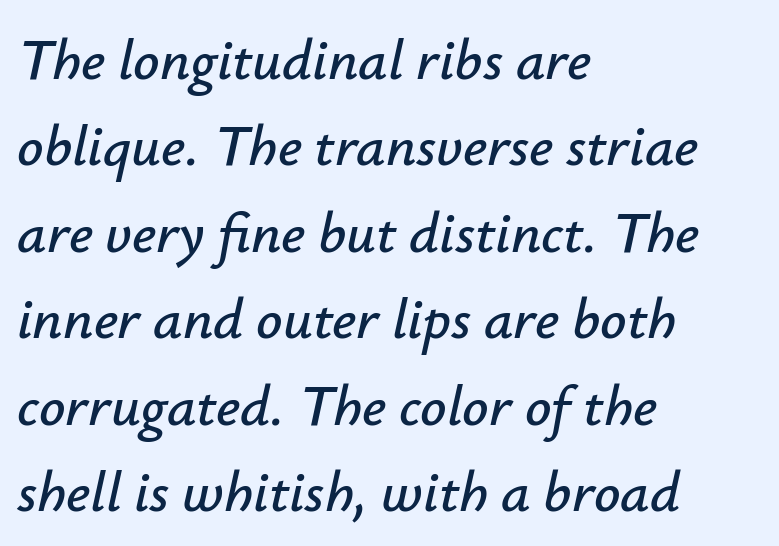
The lines in this sample share a left origin and differ only in where they stop. The words here are not underlined. Students, observe: this is what conventionally led text looks like. The lettering tilts uniformly, giving the passage an italic look.
